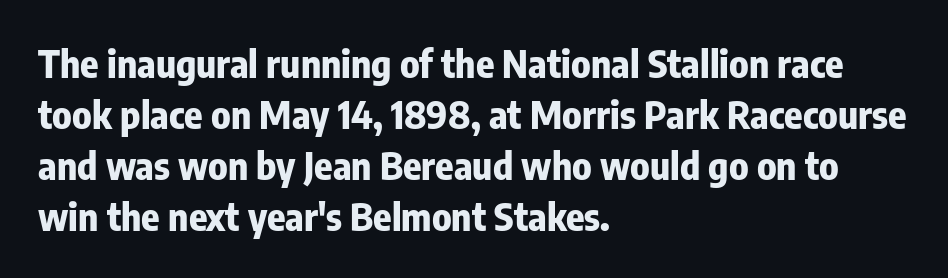
Standard letterfit; no display-style spreading of the glyphs. All the whitespace from short lines collects on the right. The space between consecutive lines is moderate. Posture: straight, roman, zero tilt.
